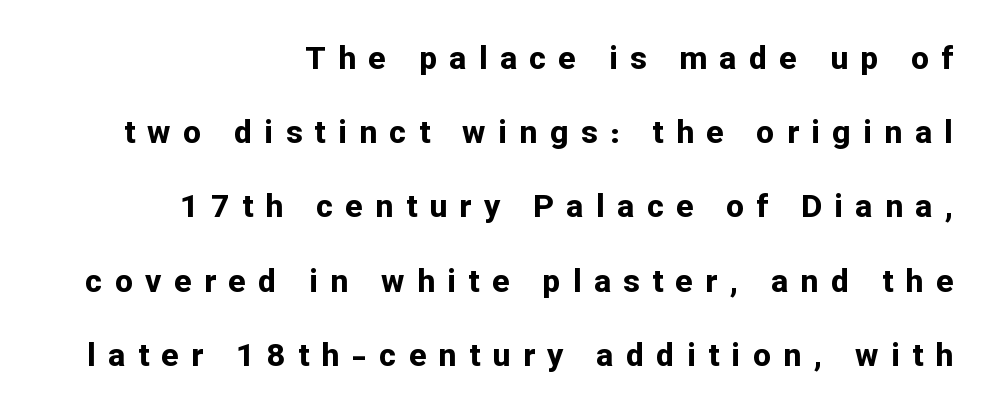
The type sits square on the baseline with zero lean. Visually the block forms a straight wall on the right and a jagged coastline on the left. No feet cap the strokes, marking this as sans-serif type. Here the designer chose a conventional face with non-uniform glyph widths. The rendering uses a large line-height, opening up the rows. A full-strength bold gives these letters their thick strokes.
